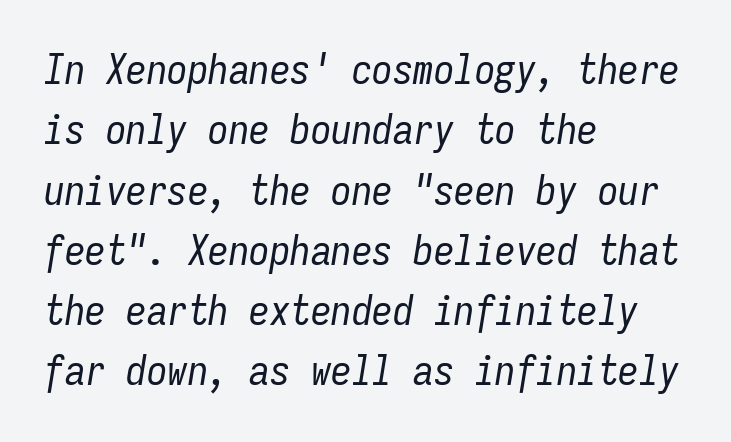
{"italic": "yes", "lean": "right", "slant_degrees": 9, "bold": "no", "weight": "regular", "width": "condensed", "stroke_contrast": "low", "x_height": "medium", "monospaced": "yes", "underline": "no", "align": "left", "line_spacing": "normal", "line_spacing_ratio": 1.47, "letter_spacing": "normal", "letter_spacing_em": 0.0, "glyph_px": 41}
